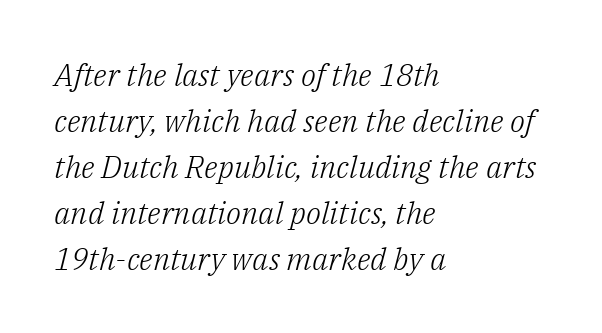
{"serif": "yes", "italic": "yes", "lean": "right", "slant_degrees": 14, "bold": "no", "weight": "light", "width": "normal", "stroke_contrast": "low", "x_height": "medium", "monospaced": "no", "underline": "no", "align": "left", "line_spacing": "normal", "line_spacing_ratio": 1.48, "letter_spacing": "normal", "letter_spacing_em": 0.0, "glyph_px": 31}
